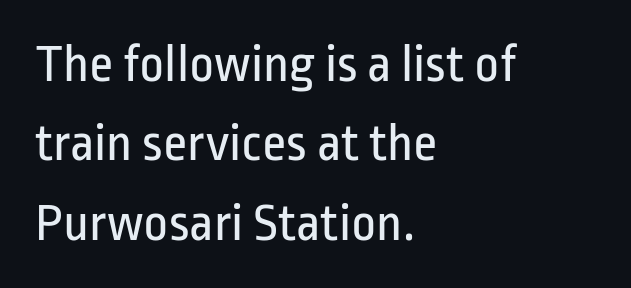
If you drew a ruler down the left edge, every line would touch it. The letters stand upright; this is a roman face. The face looks like a standard text weight, possibly lighter. Descenders hang freely into open space.
